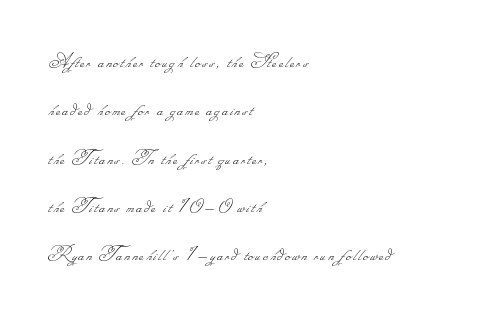
Q: Is the text bold? A: No.
Q: Is the text underlined? A: No.
Q: How is the paragraph aligned? A: Left-aligned.
Q: Is the spacing between lines tight, normal or loose? A: Loose.
